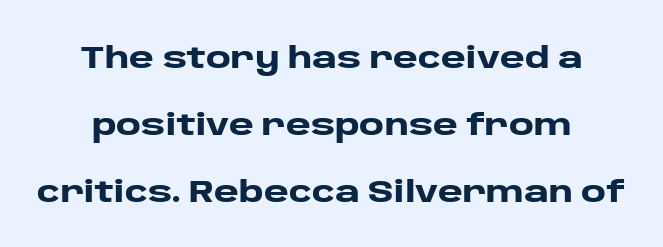
The image shows 30 px heavy, wide sans-serif type, upright; set loose line spacing (2.23x), normal letter spacing, not underlined; low stroke contrast and a large x-height.
